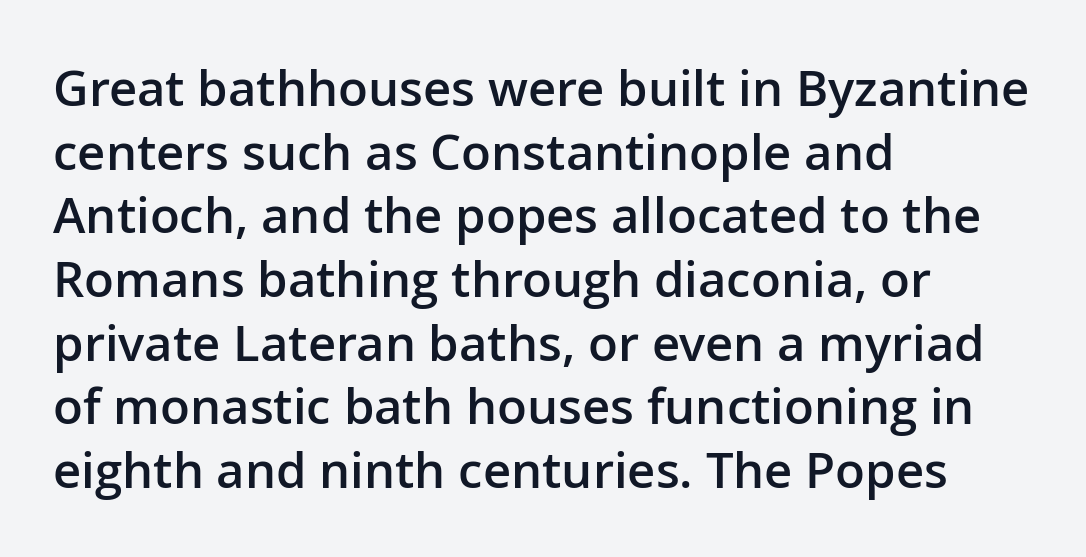
The image shows 49 px semibold sans-serif type, upright; set left-aligned, normal line spacing (1.3x), normal letter spacing, not underlined; low stroke contrast and a medium x-height.
